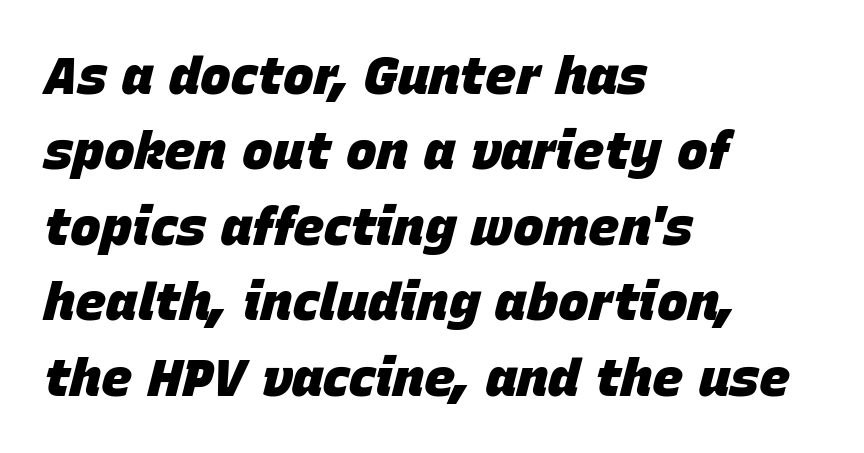
Q: Is the text bold? A: Yes.
Q: Is the text italic (slanted)? A: Yes, it leans right by about 15 degrees.
Q: Is the text underlined? A: No.
Q: How is the paragraph aligned? A: Left-aligned.
Q: Is the spacing between letters normal or unusually wide? A: Normal.
Q: Is the spacing between lines tight, normal or loose? A: Normal.
Q: Width (condensed, normal, or wide)? A: Normal.
Q: Stroke contrast? A: Low.
Q: x-height? A: Large.
Q: Monospaced? A: No.
